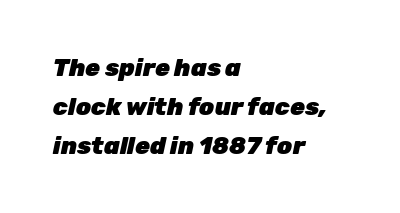
The image shows 24 px bold type, italic (leaning right); set left-aligned, normal line spacing (1.62x), normal letter spacing, not underlined.
